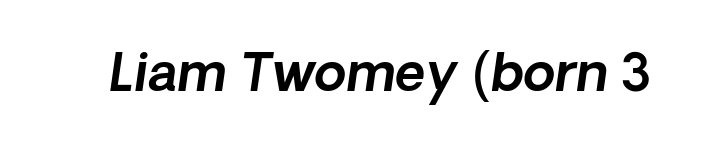
Q: Is the text italic (slanted)? A: Yes, it leans right by about 8 degrees.
Q: Is the text underlined? A: No.
Q: Is the spacing between letters normal or unusually wide? A: Normal.
Q: Width (condensed, normal, or wide)? A: Normal.
Q: x-height? A: Medium.
Q: Monospaced? A: No.
